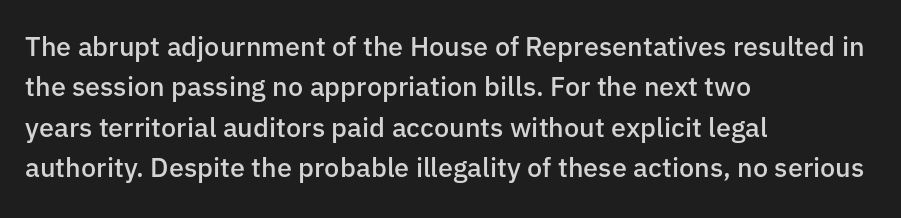
Glyph-to-glyph distance matches everyday printed text. Beneath every word, the page is bare. What's the leading like? Ordinary, nothing unusual. Typographic density is moderately raised because the face is semibold. Vertical strokes here are truly vertical.
